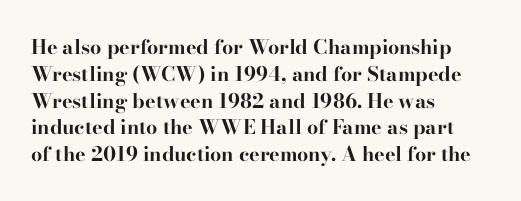
Q: Is the text bold? A: Yes.
Q: Is the text italic (slanted)? A: No, it is upright.
Q: Is the text underlined? A: No.
Q: How is the paragraph aligned? A: Left-aligned.
Q: Is the spacing between letters normal or unusually wide? A: Normal.
Q: Is the spacing between lines tight, normal or loose? A: Normal.
